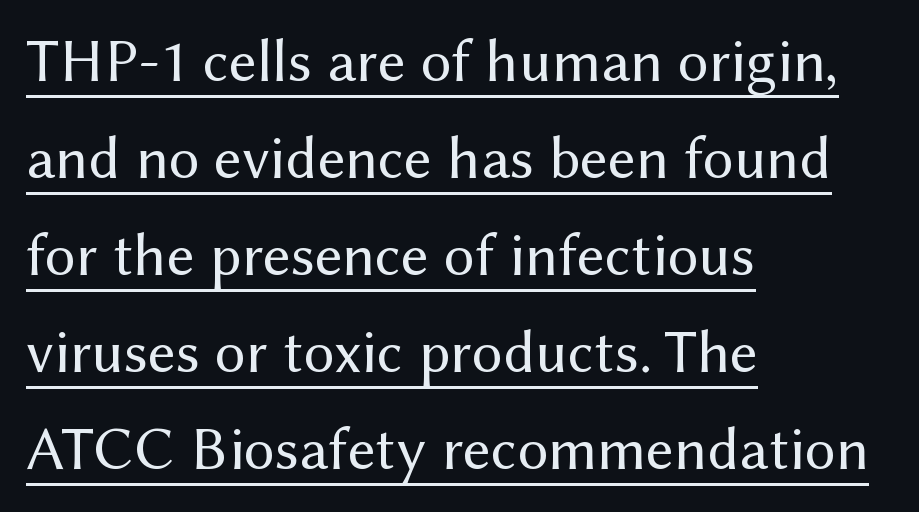
The image shows 61 px regular-weight sans-serif type, upright; set left-aligned, normal line spacing (1.59x), normal letter spacing, underlined; medium stroke contrast and a medium x-height.
